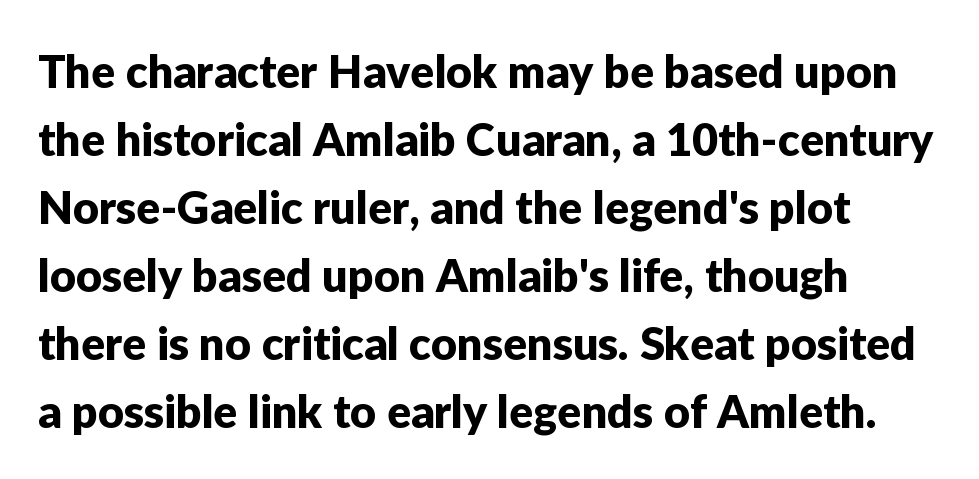
{"serif": "no", "italic": "no", "width": "normal", "stroke_contrast": "low", "x_height": "medium", "monospaced": "no", "underline": "no", "align": "left", "line_spacing": "normal", "line_spacing_ratio": 1.51, "letter_spacing": "normal", "letter_spacing_em": 0.0, "glyph_px": 45}
